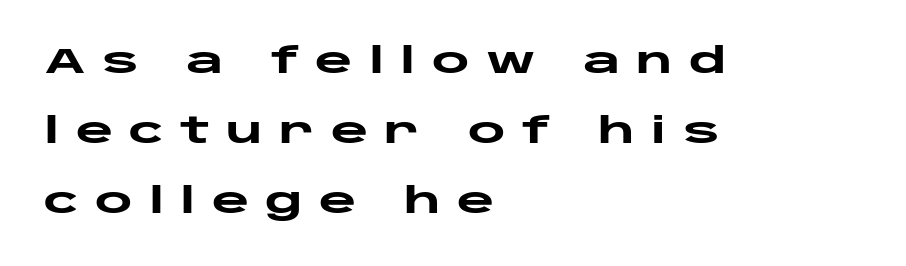
Q: Is the text bold? A: Yes.
Q: Is the text italic (slanted)? A: No, it is upright.
Q: Is the typeface a serif or a sans-serif typeface? A: Sans-serif.
Q: Is the text underlined? A: No.
Q: How is the paragraph aligned? A: Left-aligned.
Q: Is the spacing between letters normal or unusually wide? A: Unusually wide.
Q: Is the spacing between lines tight, normal or loose? A: Loose.
Q: Width (condensed, normal, or wide)? A: Wide.
Q: Stroke contrast? A: Low.
Q: x-height? A: Large.
Q: Monospaced? A: No.
